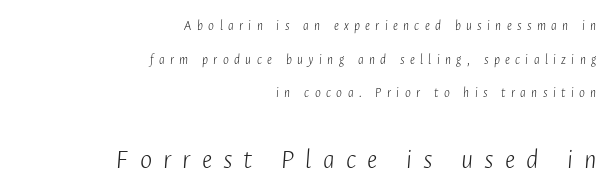
The image shows 29 px light, condensed type, italic (leaning right); set right-aligned, loose line spacing (2.4x), unusually wide letter spacing (+0.38 em), not underlined; the second (bottom) block is 2.07x larger; low stroke contrast and a medium x-height.
